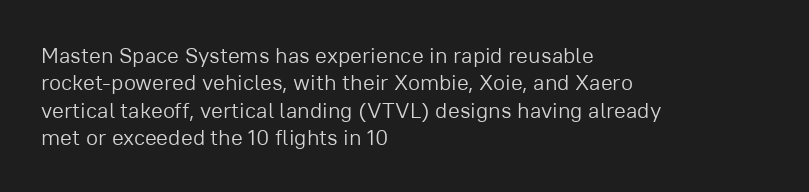
Rendered with straight, roman letterforms. Weight: not bold — regular or lighter. Words appear dense and cohesive because spacing is normal. Horizontal alignment here is leftward, the default for most running prose. A clean baseline with only descenders dipping below it.
